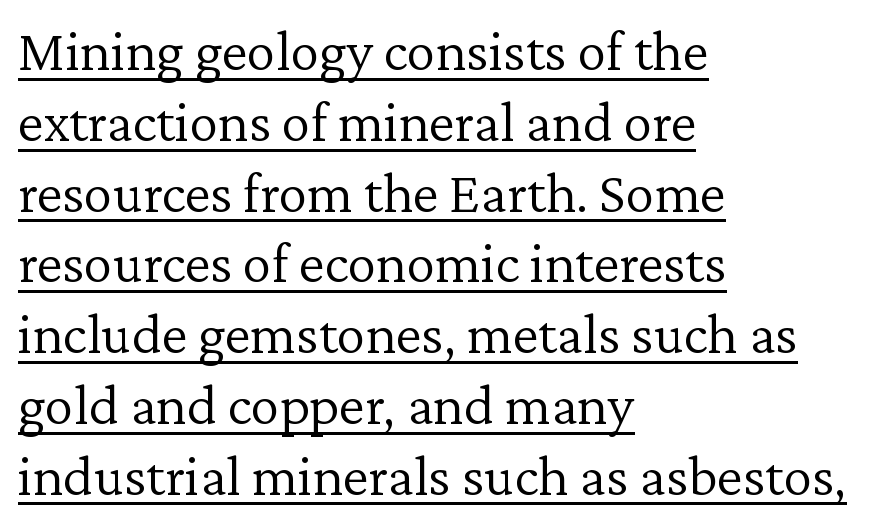
{"serif": "yes", "italic": "no", "bold": "no", "weight": "light", "width": "normal", "stroke_contrast": "low", "x_height": "medium", "monospaced": "no", "underline": "yes", "align": "left", "line_spacing_ratio": 1.22, "letter_spacing": "normal", "letter_spacing_em": 0.0, "glyph_px": 58}
